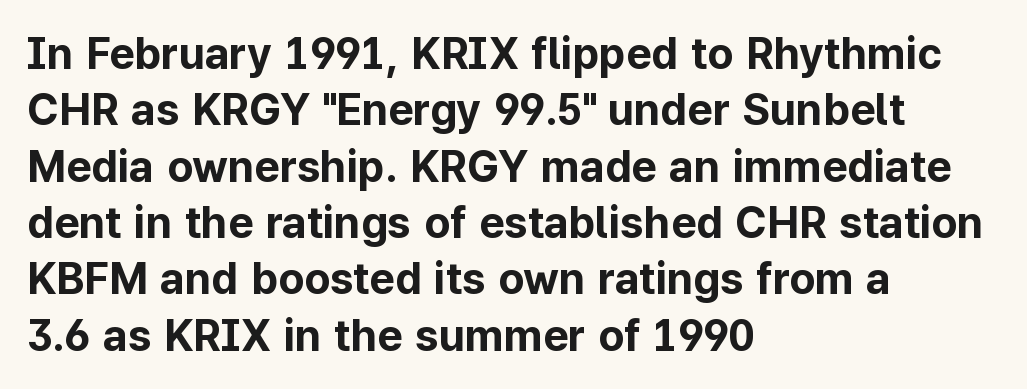
Q: Is the text bold? A: Yes.
Q: Is the text italic (slanted)? A: No, it is upright.
Q: Is the typeface a serif or a sans-serif typeface? A: Sans-serif.
Q: Is the text underlined? A: No.
Q: How is the paragraph aligned? A: Left-aligned.
Q: Is the spacing between letters normal or unusually wide? A: Normal.
Q: Is the spacing between lines tight, normal or loose? A: Normal.
Q: Width (condensed, normal, or wide)? A: Normal.
Q: Stroke contrast? A: Low.
Q: x-height? A: Medium.
Q: Monospaced? A: No.
